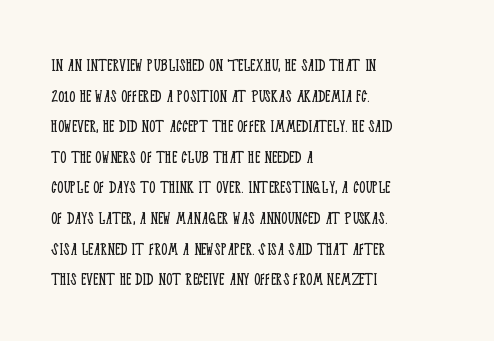
If you drew a line through each stem, it would be perfectly vertical. Students, observe: this is what conventionally led text looks like. Alignment: flush left. Decoration check: the copy has no underline.
